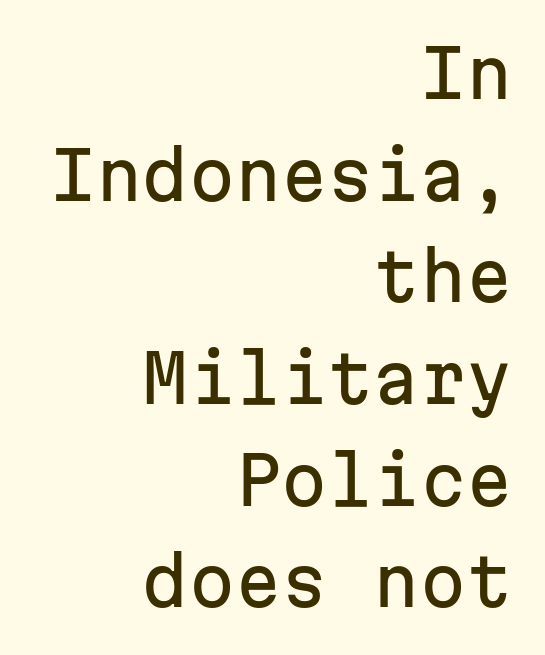
Q: Is the text italic (slanted)? A: No, it is upright.
Q: Is the typeface a serif or a sans-serif typeface? A: Sans-serif.
Q: Is the text underlined? A: No.
Q: How is the paragraph aligned? A: Right-aligned.
Q: Is the spacing between letters normal or unusually wide? A: Normal.
Q: Is the spacing between lines tight, normal or loose? A: Normal.
Q: Width (condensed, normal, or wide)? A: Normal.
Q: Stroke contrast? A: Low.
Q: x-height? A: Medium.
Q: Monospaced? A: Yes.
